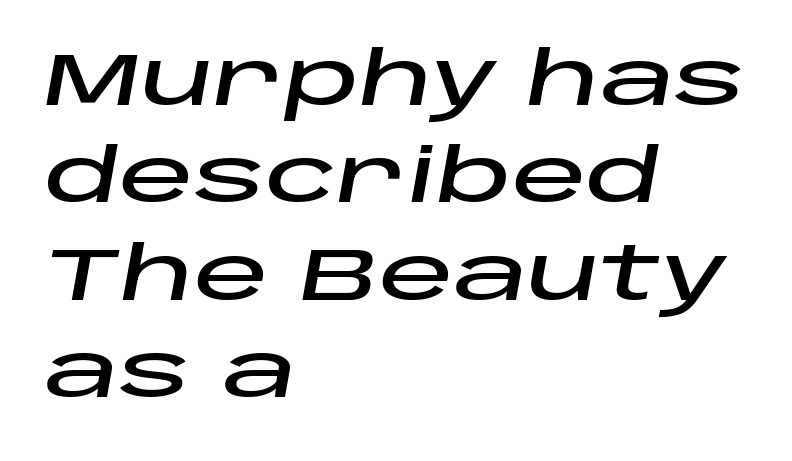
The image shows 75 px wide type, italic (leaning right); set left-aligned, normal line spacing (1.3x), normal letter spacing, not underlined; low stroke contrast and a large x-height.
